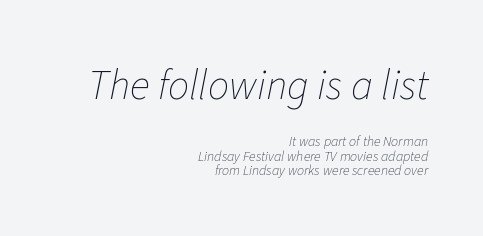
Vertical spacing — tight. Heaviness? Minimal to ordinary, like unemphasized prose. Alignment: flush right. Slant detected: the letters are inclined. Quick note: underline off.
